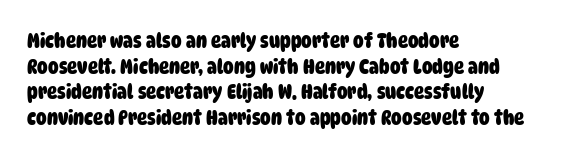
The image shows 21 px bold type; set left-aligned, line spacing 1.22x, normal letter spacing, not underlined.
